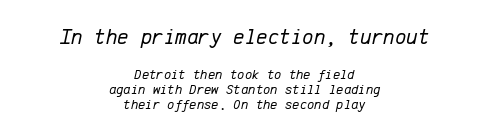
Stroke mass is kept to a normal reading level or below. The rendering shrinks the type as you move from the upper chunk to the lower. Lines of text with bare space underneath. Every row of glyphs is offset so its center matches the block's center. The lettering tilts uniformly, giving the passage an italic look.
